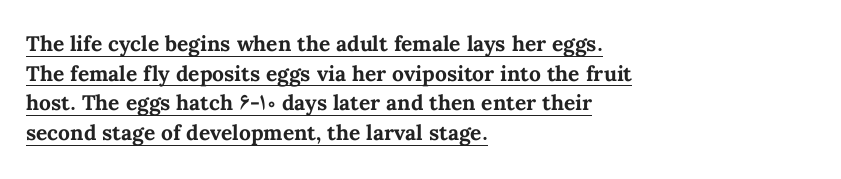
Normally led — the rows are evenly, conventionally spaced. The passage shown is emphatically bold. Vertical strokes here are truly vertical. The lines are quadded left. Like a heading marked for emphasis, these lines bear an underscore. The type is set solid horizontally, with unmodified tracking.
